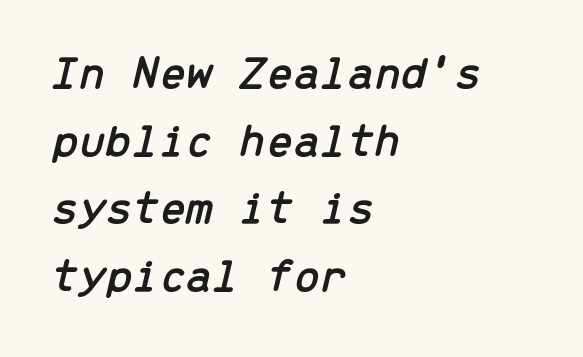
The image shows 48 px text type, italic (leaning right), monospaced; set left-aligned, normal line spacing (1.41x), normal letter spacing, not underlined; low stroke contrast and a medium x-height.
